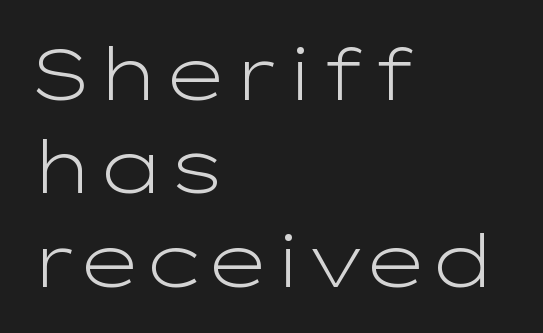
Q: Is the text bold? A: No.
Q: Is the text italic (slanted)? A: No, it is upright.
Q: Is the typeface a serif or a sans-serif typeface? A: Sans-serif.
Q: Is the text underlined? A: No.
Q: How is the paragraph aligned? A: Left-aligned.
Q: Is the spacing between letters normal or unusually wide? A: Normal.
Q: Is the spacing between lines tight, normal or loose? A: Normal.
Q: Width (condensed, normal, or wide)? A: Wide.
Q: Stroke contrast? A: Low.
Q: x-height? A: Medium.
Q: Monospaced? A: No.
